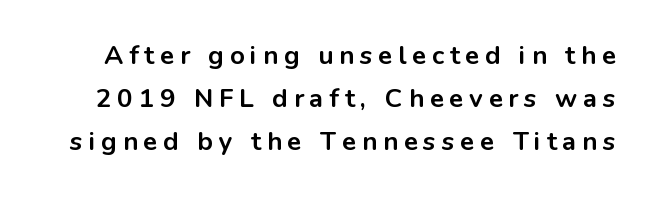
The sample has been set heavy, in full bold. These lines have a slow, spaced-out rhythm from letter to letter. These lines sit exactly where default settings would place them. Bare-footed words on every line.
